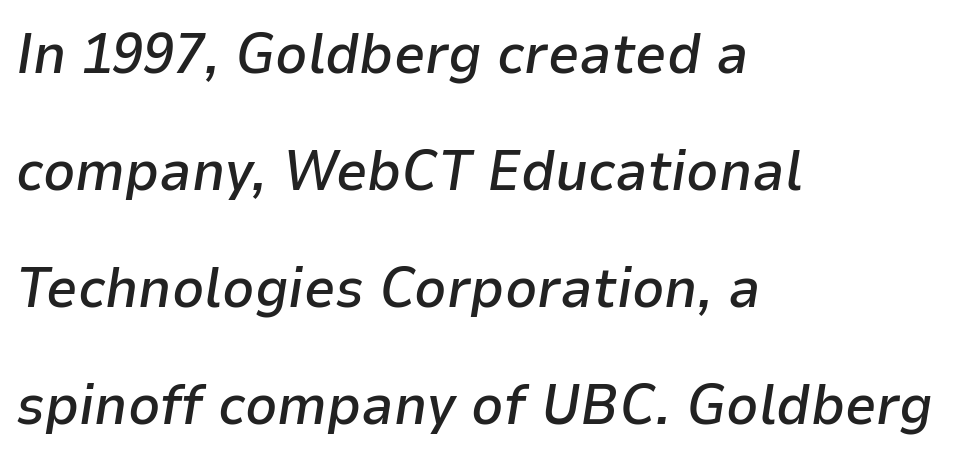
{"italic": "yes", "lean": "right", "slant_degrees": 9, "bold": "semi", "weight": "semibold", "width": "normal", "stroke_contrast": "low", "x_height": "medium", "monospaced": "no", "underline": "no", "align": "left", "line_spacing": "loose", "line_spacing_ratio": 2.09, "letter_spacing": "normal", "letter_spacing_em": 0.0, "glyph_px": 56}
